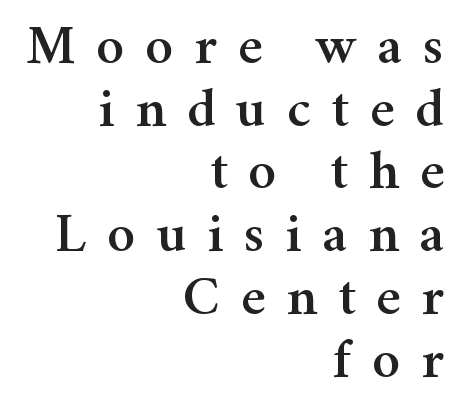
The image shows 56 px serif type, upright; set right-aligned, tight line spacing (1.12x), unusually wide letter spacing (+0.37 em), not underlined; medium stroke contrast and a medium x-height.
